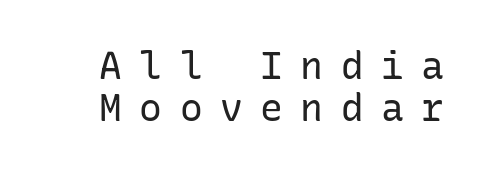
Q: Is the text bold? A: No.
Q: Is the text italic (slanted)? A: No, it is upright.
Q: Is the typeface a serif or a sans-serif typeface? A: Sans-serif.
Q: Is the text underlined? A: No.
Q: How is the paragraph aligned? A: Right-aligned.
Q: Is the spacing between letters normal or unusually wide? A: Unusually wide.
Q: Is the spacing between lines tight, normal or loose? A: Tight.
Q: Width (condensed, normal, or wide)? A: Normal.
Q: Stroke contrast? A: Low.
Q: x-height? A: Medium.
